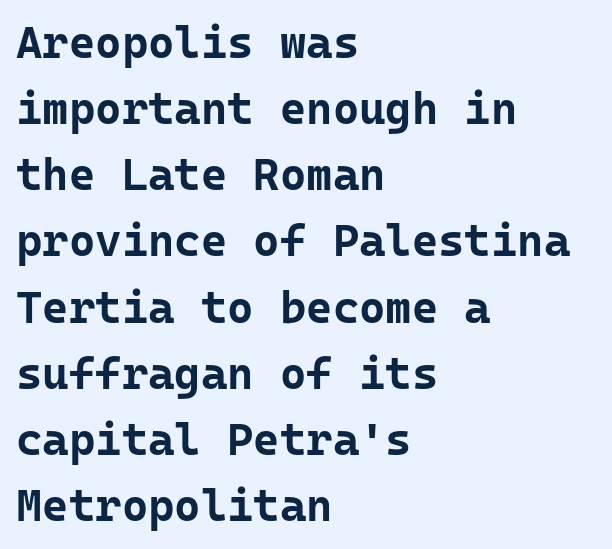
Q: Is the text bold? A: Yes.
Q: Is the text italic (slanted)? A: No, it is upright.
Q: Is the typeface a serif or a sans-serif typeface? A: Sans-serif.
Q: Is the text underlined? A: No.
Q: How is the paragraph aligned? A: Left-aligned.
Q: Is the spacing between letters normal or unusually wide? A: Normal.
Q: Is the spacing between lines tight, normal or loose? A: Normal.
Q: Width (condensed, normal, or wide)? A: Normal.
Q: Stroke contrast? A: Low.
Q: x-height? A: Medium.
